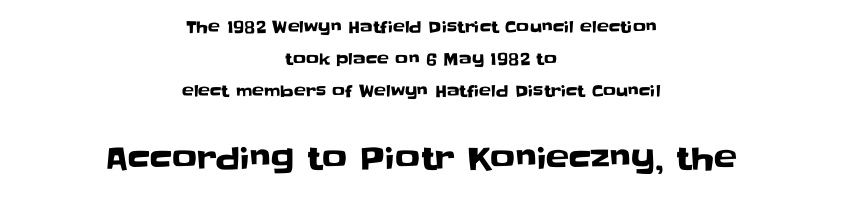
{"serif": "no", "italic": "no", "width": "normal", "stroke_contrast": "low", "x_height": "large", "monospaced": "no", "underline": "no", "align": "center", "line_spacing": "loose", "line_spacing_ratio": 2.01, "letter_spacing": "normal", "letter_spacing_em": 0.0, "larger_block": "second", "size_ratio": 1.94, "glyph_px": 31}
